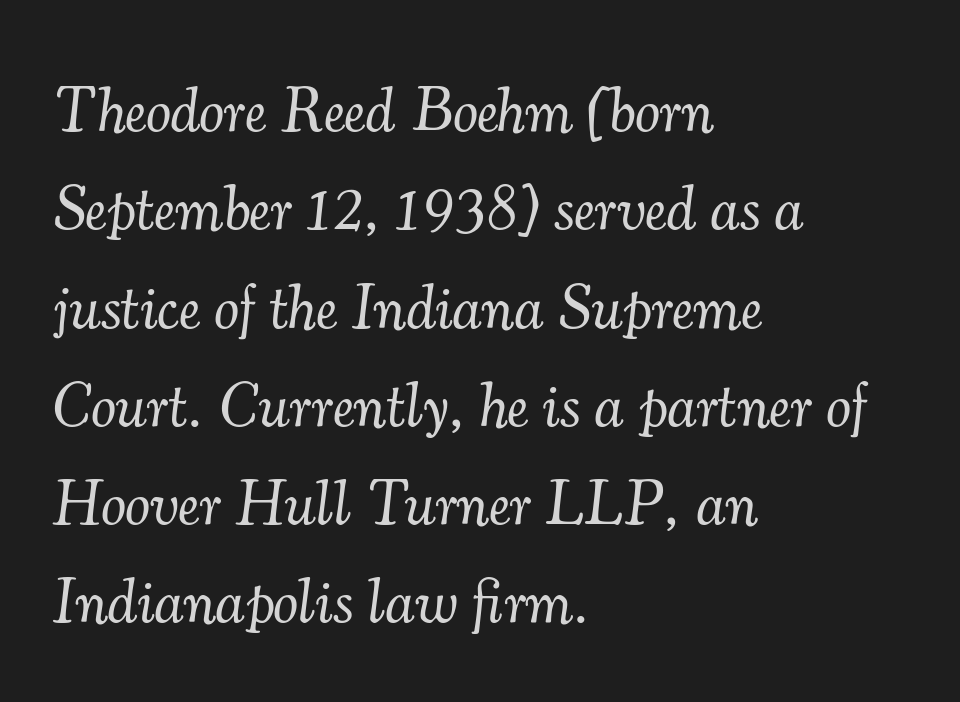
Q: Is the text bold? A: No.
Q: Is the text italic (slanted)? A: Yes, it leans right by about 7 degrees.
Q: Is the typeface a serif or a sans-serif typeface? A: Serif.
Q: Is the text underlined? A: No.
Q: How is the paragraph aligned? A: Left-aligned.
Q: Is the spacing between letters normal or unusually wide? A: Normal.
Q: Is the spacing between lines tight, normal or loose? A: Normal.
Q: Width (condensed, normal, or wide)? A: Normal.
Q: Stroke contrast? A: Medium.
Q: x-height? A: Small.
Q: Monospaced? A: No.
